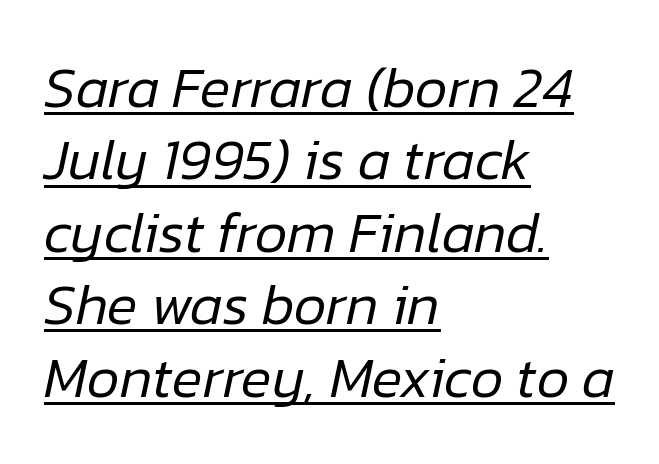
Q: Is the text bold? A: No.
Q: Is the text italic (slanted)? A: Yes, it leans right by about 12 degrees.
Q: Is the text underlined? A: Yes.
Q: How is the paragraph aligned? A: Left-aligned.
Q: Is the spacing between letters normal or unusually wide? A: Normal.
Q: Is the spacing between lines tight, normal or loose? A: Normal.
Q: Width (condensed, normal, or wide)? A: Normal.
Q: Stroke contrast? A: Low.
Q: x-height? A: Medium.
Q: Monospaced? A: No.
